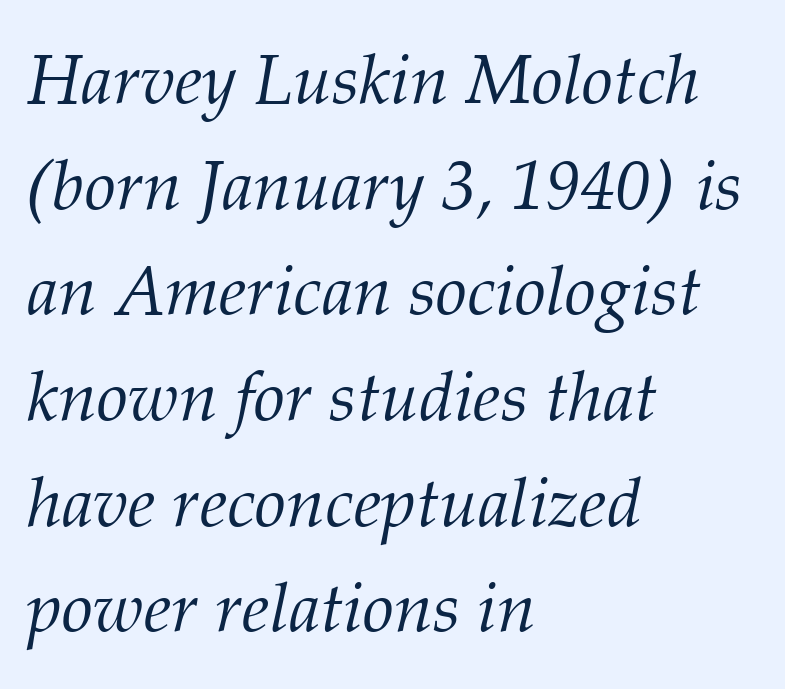
Honestly, the row spacing looks completely unremarkable. Stems and bowls with no extra thickness — not bold. The words here are not underlined. The face used here has a pronounced slope to its letters. Typographically, this falls in the serif category. This sample uses plain, unmodified letter spacing.
